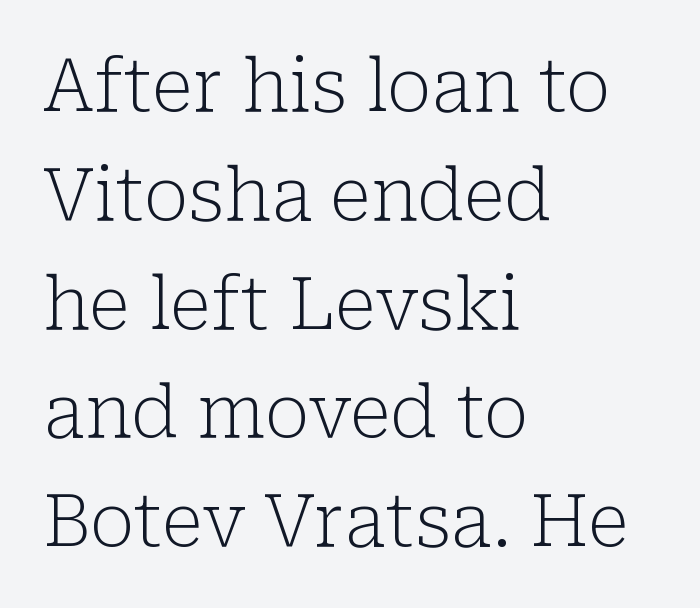
The image shows 73 px light serif type, upright; set left-aligned, normal line spacing (1.49x), normal letter spacing, not underlined; low stroke contrast and a medium x-height.
